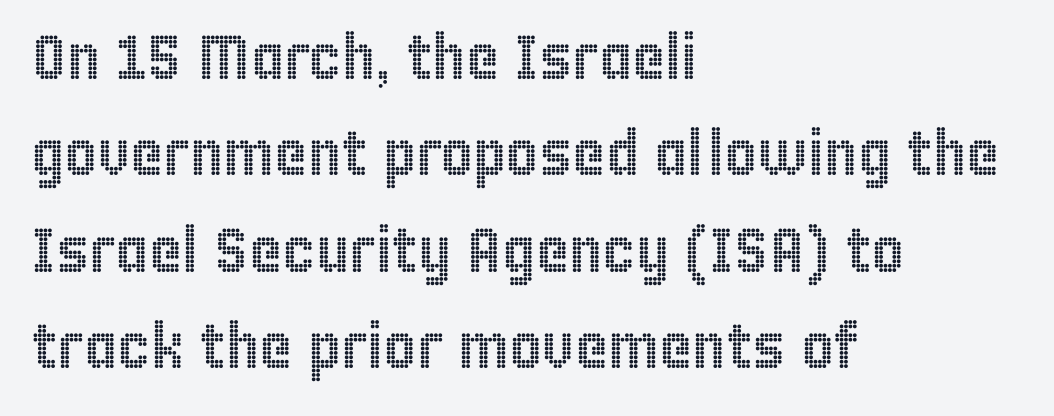
{"italic": "no", "width": "condensed", "x_height": "large", "monospaced": "no", "underline": "no", "align": "left", "line_spacing": "normal", "line_spacing_ratio": 1.53, "letter_spacing": "normal", "letter_spacing_em": 0.0, "glyph_px": 63}
